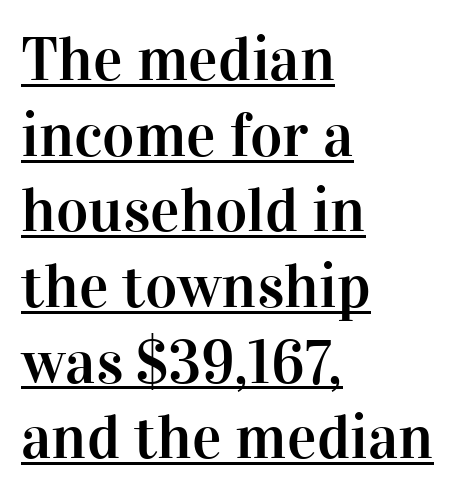
Q: Is the text italic (slanted)? A: No, it is upright.
Q: Is the typeface a serif or a sans-serif typeface? A: Serif.
Q: Is the text underlined? A: Yes.
Q: How is the paragraph aligned? A: Left-aligned.
Q: Is the spacing between letters normal or unusually wide? A: Normal.
Q: Width (condensed, normal, or wide)? A: Normal.
Q: Stroke contrast? A: High.
Q: x-height? A: Medium.
Q: Monospaced? A: No.
